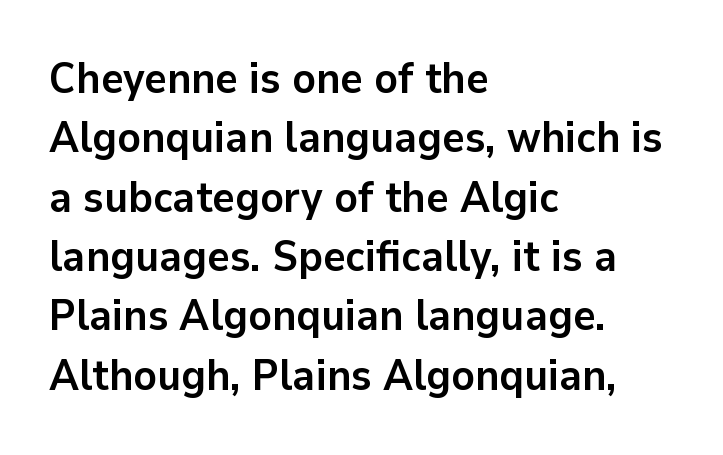
The image shows 43 px semibold sans-serif type, upright; set left-aligned, normal line spacing (1.38x), normal letter spacing, not underlined; low stroke contrast and a medium x-height.
